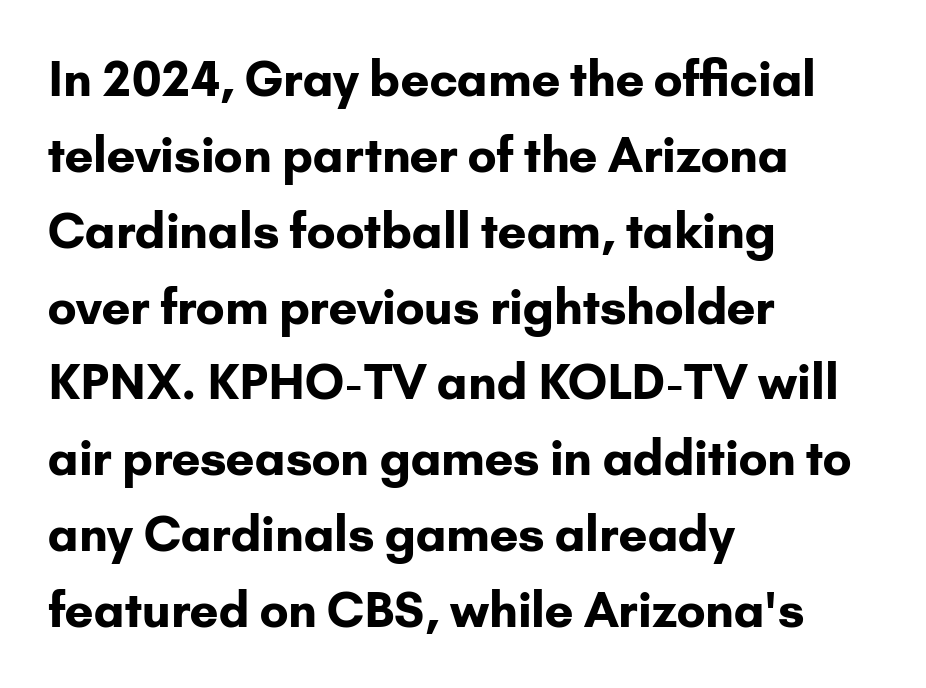
The image shows 48 px bold sans-serif type, upright; set left-aligned, normal line spacing (1.58x), normal letter spacing, not underlined; low stroke contrast and a small x-height.
